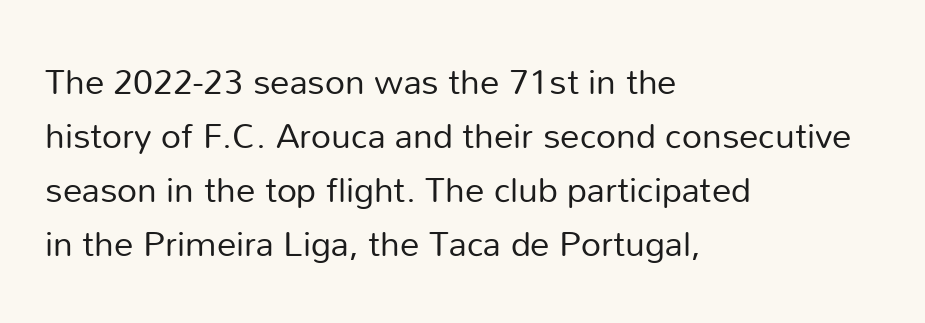
The image shows 35 px regular-weight sans-serif type, upright; set left-aligned, normal line spacing (1.54x), normal letter spacing, not underlined; low stroke contrast and a medium x-height.
